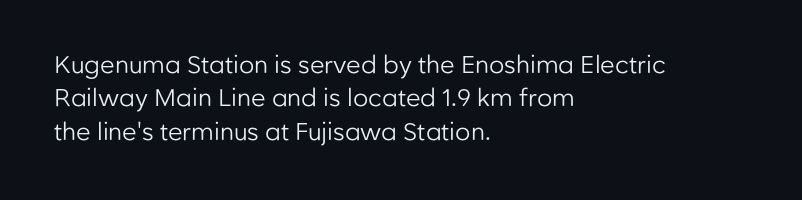
The image shows 24 px text type, upright; set left-aligned, normal line spacing (1.39x), normal letter spacing, not underlined.
